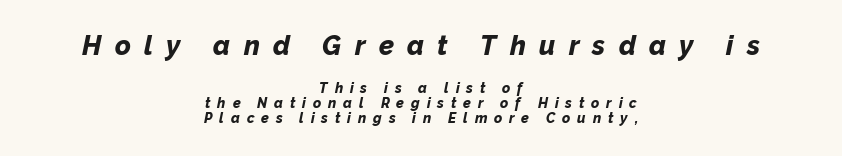
The image shows 27 px bold type, italic (leaning right); set centered, tight line spacing (1.06x), unusually wide letter spacing (+0.49 em), not underlined; the first (top) block is 1.93x larger.
